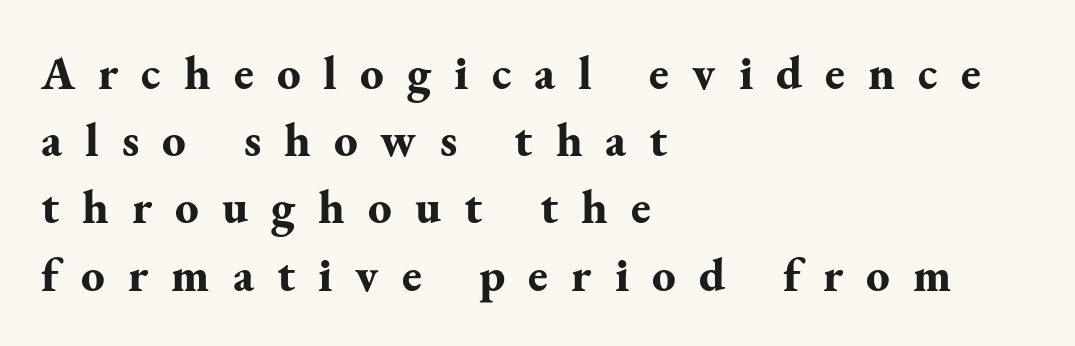
A full-strength bold gives these letters their thick strokes. Serif or sans? Serif — the stroke terminals have little feet. Here the glyphs are tracked loosely, breaking word shapes into spaced letters. Ascenders rise straight up at ninety degrees. The letters advance in unequal steps, a hallmark of proportional type.
